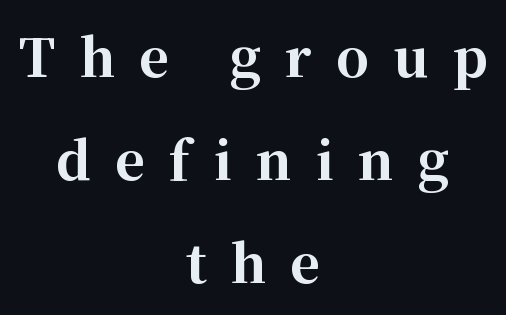
{"serif": "yes", "italic": "no", "bold": "yes", "weight": "bold", "width": "normal", "stroke_contrast": "high", "x_height": "medium", "monospaced": "no", "underline": "no", "align": "center", "line_spacing": "loose", "line_spacing_ratio": 1.98, "letter_spacing": "wide", "letter_spacing_em": 0.46, "glyph_px": 52}
